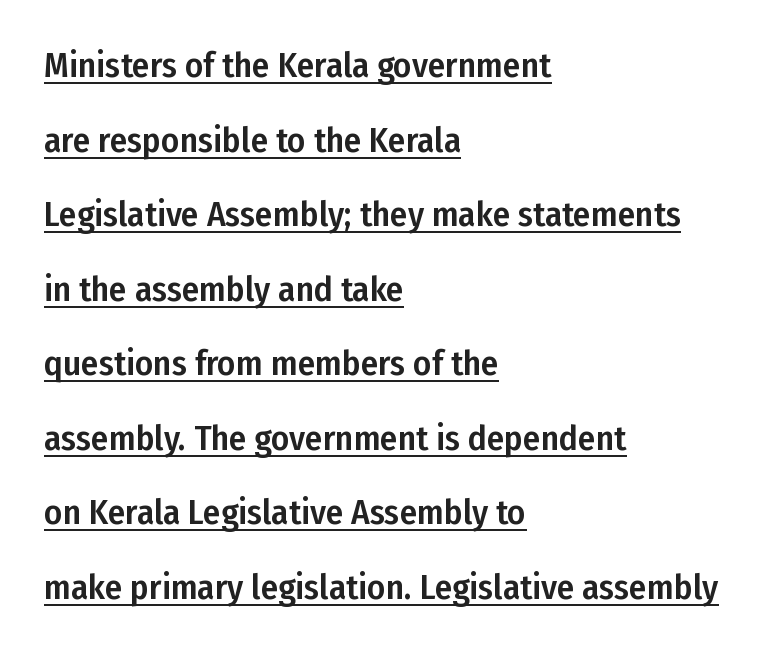
Q: Is the text italic (slanted)? A: No, it is upright.
Q: Is the typeface a serif or a sans-serif typeface? A: Sans-serif.
Q: Is the text underlined? A: Yes.
Q: How is the paragraph aligned? A: Left-aligned.
Q: Is the spacing between letters normal or unusually wide? A: Normal.
Q: Is the spacing between lines tight, normal or loose? A: Loose.
Q: Width (condensed, normal, or wide)? A: Condensed.
Q: Stroke contrast? A: Low.
Q: x-height? A: Medium.
Q: Monospaced? A: No.
